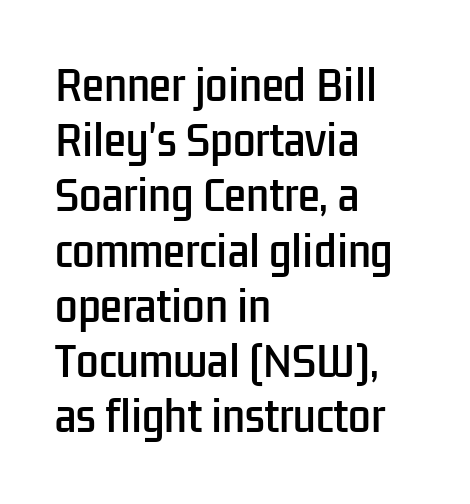
The typesetter chose a ragged-right arrangement here. Observe the absence of serifs on each vertical stroke in this sample. Italic? Not at all — the glyphs are vertical. Rows of type keep a routine distance in the vertical direction. The passage shown has conventional tracking throughout.
